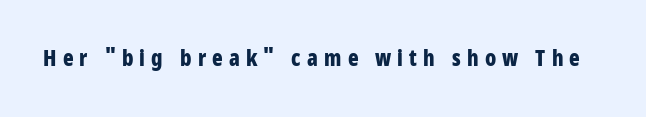
Q: Is the text bold? A: Yes.
Q: Is the text italic (slanted)? A: No, it is upright.
Q: Is the text underlined? A: No.
Q: Is the spacing between letters normal or unusually wide? A: Unusually wide.
